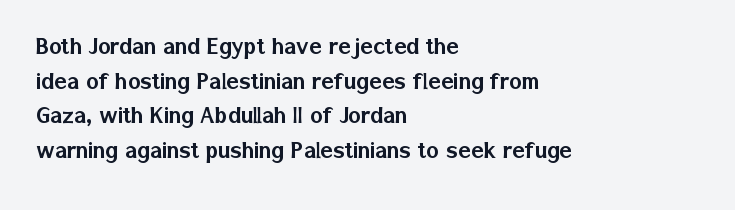
Q: Is the text italic (slanted)? A: No, it is upright.
Q: Is the text underlined? A: No.
Q: How is the paragraph aligned? A: Left-aligned.
Q: Is the spacing between letters normal or unusually wide? A: Normal.
Q: Is the spacing between lines tight, normal or loose? A: Normal.
